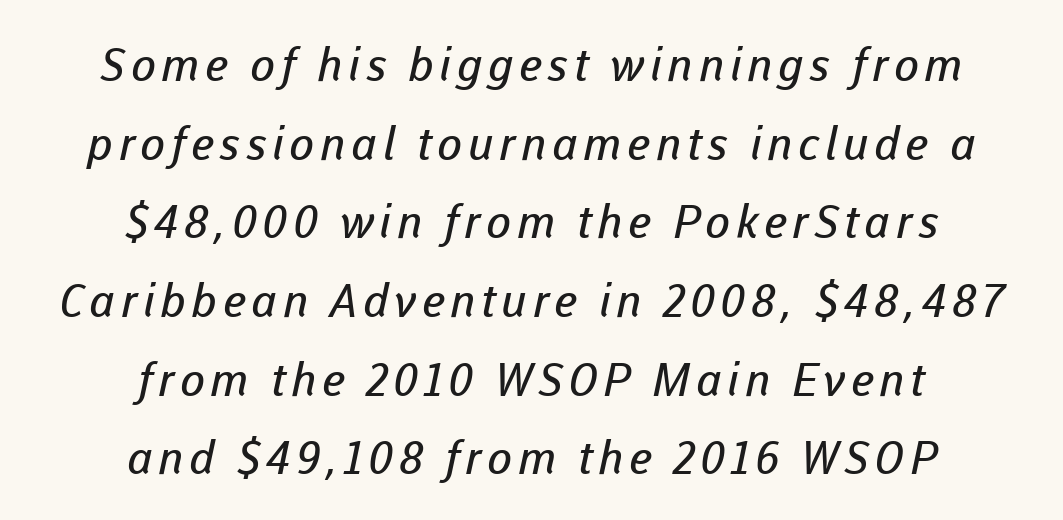
A bare baseline throughout the passage. Weight: in the light-to-regular range. Neither beginnings nor endings align; midpoints do. Do the characters align in a grid? No, the font is proportional.
